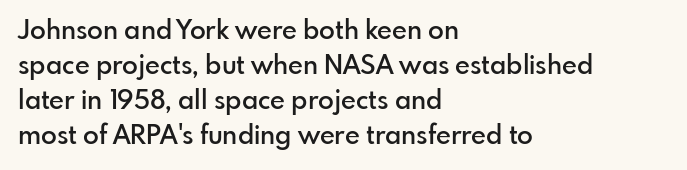
The image shows 26 px text type, upright; set left-aligned, normal line spacing (1.35x), normal letter spacing, not underlined.
